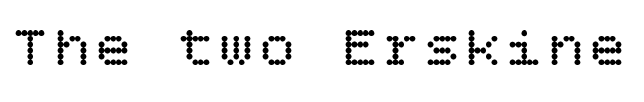
{"italic": "no", "bold": "no", "weight": "regular", "width": "normal", "stroke_contrast": "low", "x_height": "large", "underline": "no", "glyph_px": 58}
